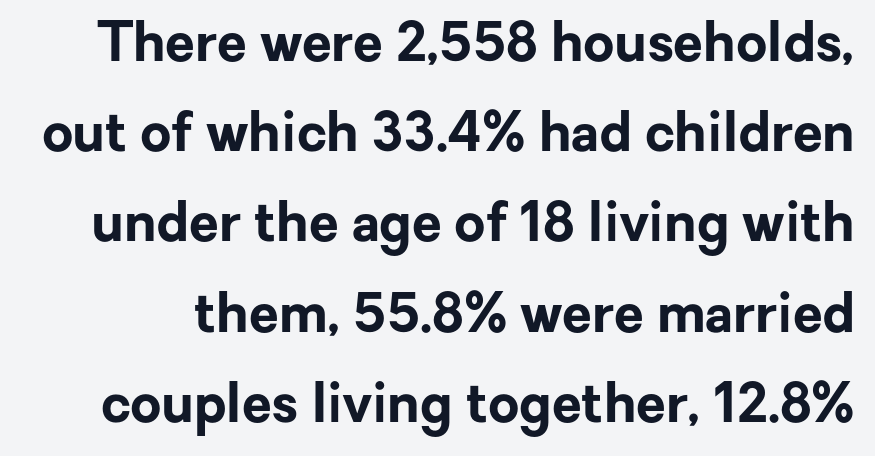
{"serif": "no", "italic": "no", "bold": "yes", "weight": "bold", "width": "normal", "stroke_contrast": "low", "x_height": "medium", "monospaced": "no", "underline": "no", "line_spacing": "normal", "line_spacing_ratio": 1.67, "letter_spacing": "normal", "letter_spacing_em": 0.0, "glyph_px": 54}
